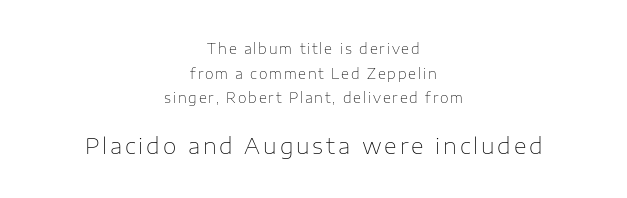
The face used here appears at its bigger size in the lower chunk. No extra ink here — the face is not bold. The glyphs are unaccompanied by any horizontal stroke below them. If you folded the block vertically in half, each line would mirror itself in length.
